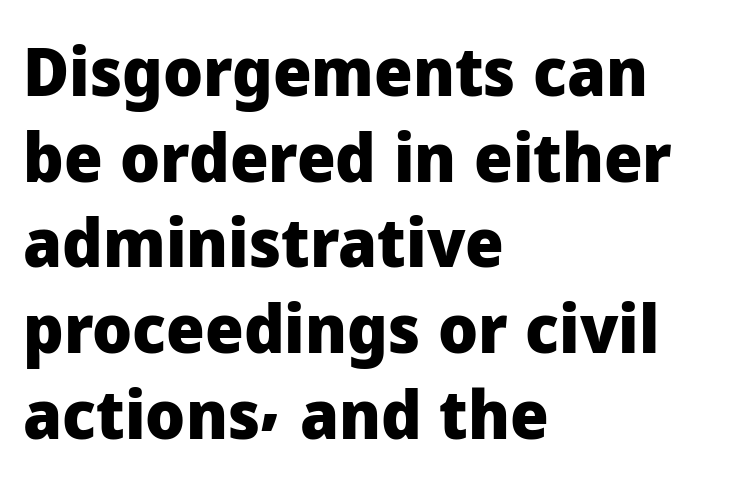
Q: Is the text bold? A: Yes.
Q: Is the text italic (slanted)? A: No, it is upright.
Q: Is the typeface a serif or a sans-serif typeface? A: Sans-serif.
Q: Is the text underlined? A: No.
Q: How is the paragraph aligned? A: Left-aligned.
Q: Is the spacing between letters normal or unusually wide? A: Normal.
Q: Is the spacing between lines tight, normal or loose? A: Normal.
Q: Width (condensed, normal, or wide)? A: Normal.
Q: Stroke contrast? A: Low.
Q: x-height? A: Medium.
Q: Monospaced? A: No.
